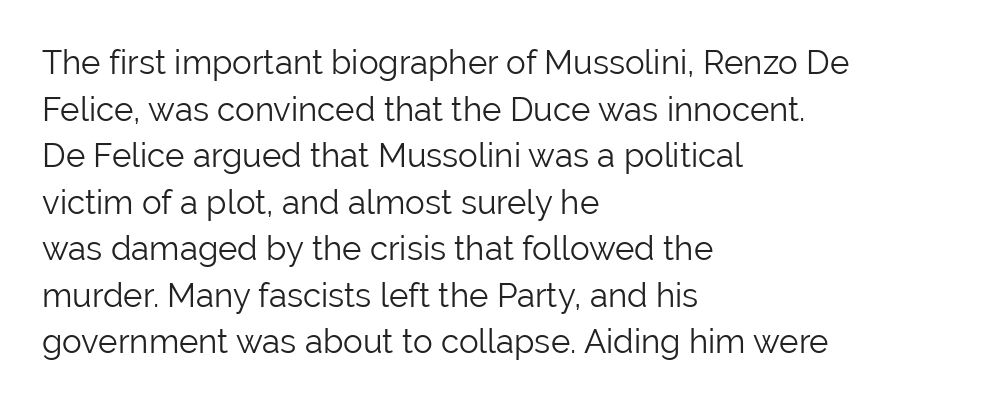
The image shows 33 px light sans-serif type, upright; set left-aligned, normal line spacing (1.41x), normal letter spacing, not underlined; low stroke contrast and a medium x-height.
